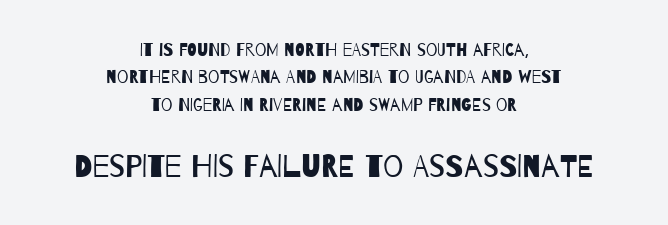
{"serif": "no", "bold": "no", "weight": "regular", "width": "condensed", "stroke_contrast": "low", "x_height": "large", "monospaced": "no", "underline": "no", "align": "center", "line_spacing": "normal", "line_spacing_ratio": 1.52, "letter_spacing": "normal", "letter_spacing_em": 0.0, "larger_block": "second", "size_ratio": 1.78, "glyph_px": 32}
